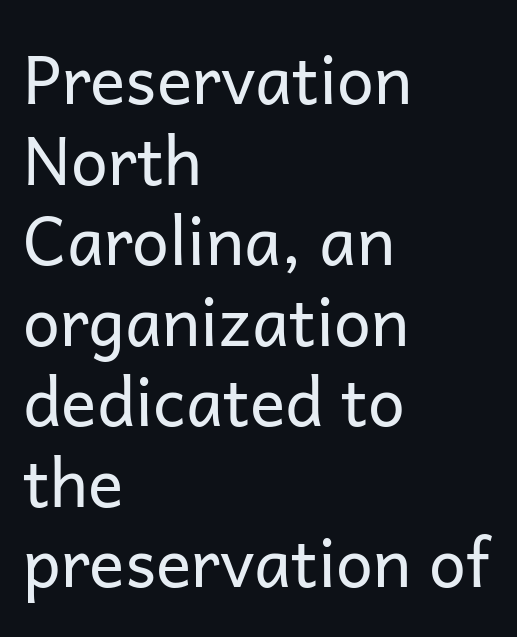
Q: Is the text bold? A: No.
Q: Is the text italic (slanted)? A: No, it is upright.
Q: Is the typeface a serif or a sans-serif typeface? A: Sans-serif.
Q: Is the text underlined? A: No.
Q: How is the paragraph aligned? A: Left-aligned.
Q: Is the spacing between letters normal or unusually wide? A: Normal.
Q: Width (condensed, normal, or wide)? A: Normal.
Q: Stroke contrast? A: Low.
Q: x-height? A: Medium.
Q: Monospaced? A: No.
